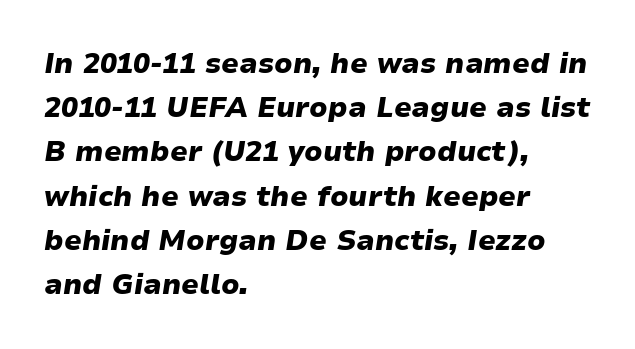
{"italic": "yes", "lean": "right", "slant_degrees": 9, "bold": "yes", "weight": "heavy", "width": "wide", "stroke_contrast": "low", "x_height": "medium", "monospaced": "no", "underline": "no", "align": "left", "line_spacing": "normal", "line_spacing_ratio": 1.58, "letter_spacing": "normal", "letter_spacing_em": 0.0, "glyph_px": 28}
